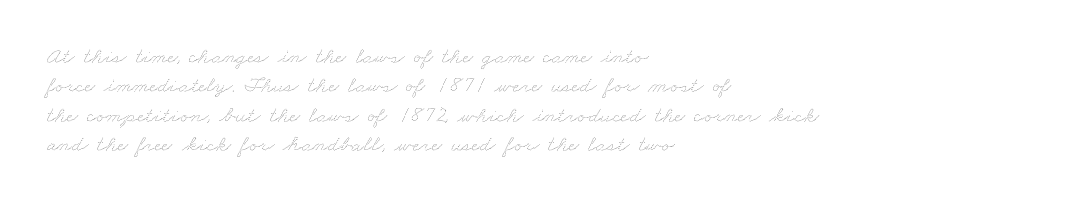
Q: Is the text bold? A: No.
Q: Is the text underlined? A: No.
Q: How is the paragraph aligned? A: Left-aligned.
Q: Is the spacing between letters normal or unusually wide? A: Normal.
Q: Is the spacing between lines tight, normal or loose? A: Normal.
